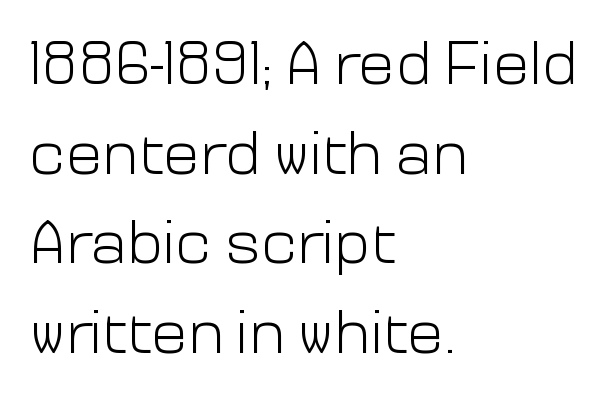
The image shows 61 px light sans-serif type, upright; set left-aligned, normal line spacing (1.47x), normal letter spacing, not underlined; low stroke contrast and a medium x-height.
